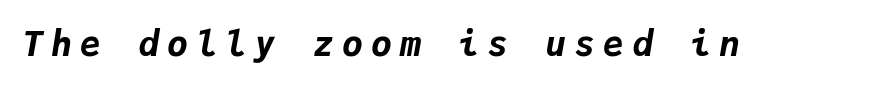
Note the uniform advance width — an 'i' takes as much space as an 'm'. The face used here is rendered with a markedly widened letterfit. The face used here has a pronounced slope to its letters. Has an underline been added? It has not. The glyphs have the mass of a bold cut.
